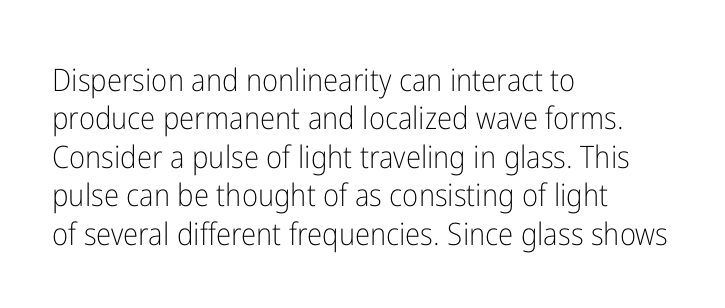
Q: Is the text bold? A: No.
Q: Is the text italic (slanted)? A: No, it is upright.
Q: Is the typeface a serif or a sans-serif typeface? A: Sans-serif.
Q: Is the text underlined? A: No.
Q: How is the paragraph aligned? A: Left-aligned.
Q: Is the spacing between letters normal or unusually wide? A: Normal.
Q: Width (condensed, normal, or wide)? A: Condensed.
Q: Stroke contrast? A: Low.
Q: x-height? A: Medium.
Q: Monospaced? A: No.
